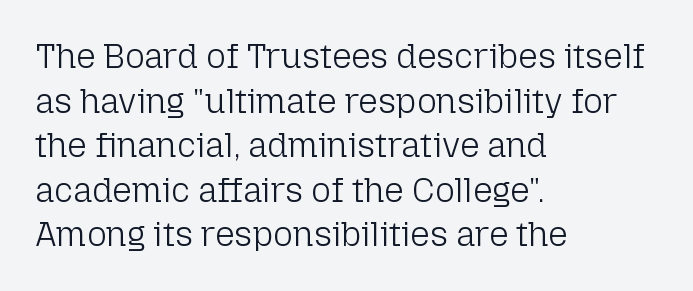
The image shows 34 px light sans-serif type, upright; set left-aligned, normal line spacing (1.31x), normal letter spacing, not underlined; low stroke contrast and a medium x-height.
